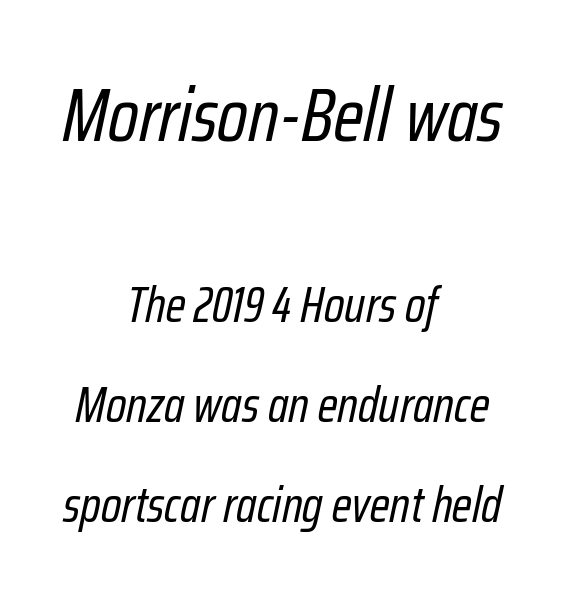
Spacing verdict: proportional, widths tailored to each character. The rendering positions every line midway between the sides. A typesetter would call this leading open, well beyond the default. A typesetter would call this zero additional tracking.
